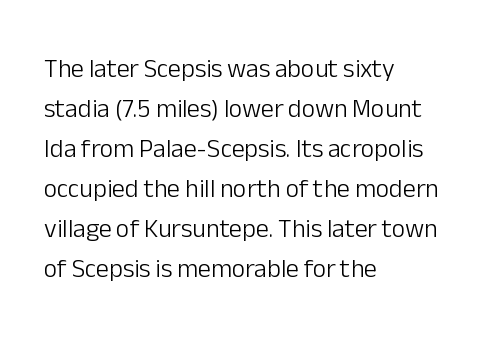
The image shows 26 px text type, upright; set left-aligned, normal line spacing (1.54x), normal letter spacing, not underlined.
